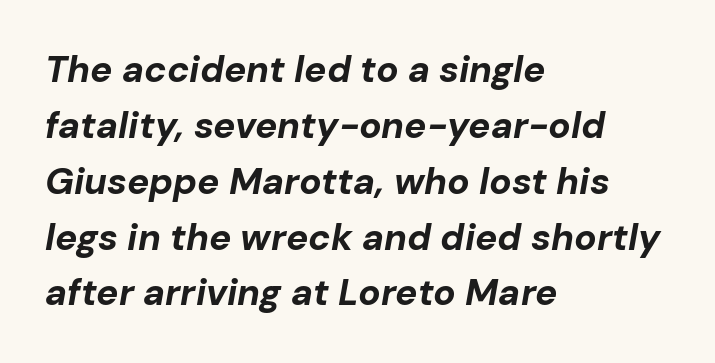
Baseline-to-baseline distance is the conventional proportion of letter height. The lines are quadded left. The passage shown is emphatically bold. The space beneath each line is pristine and unruled. Spacing verdict: proportional, widths tailored to each character. The gaps between neighbouring characters are ordinary and unremarkable.
